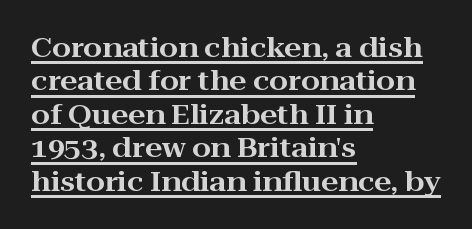
Q: Is the text italic (slanted)? A: No, it is upright.
Q: Is the text underlined? A: Yes.
Q: How is the paragraph aligned? A: Left-aligned.
Q: Is the spacing between letters normal or unusually wide? A: Normal.
